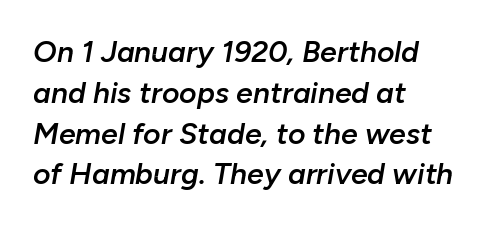
{"italic": "yes", "lean": "right", "slant_degrees": 10, "bold": "semi", "weight": "semibold", "width": "normal", "stroke_contrast": "low", "x_height": "medium", "monospaced": "no", "underline": "no", "align": "left", "line_spacing": "normal", "line_spacing_ratio": 1.36, "letter_spacing": "normal", "letter_spacing_em": 0.0, "glyph_px": 30}
